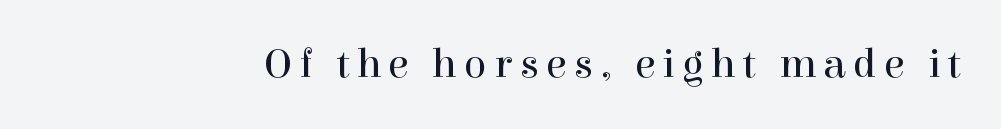
The image shows 42 px regular-weight serif type, upright; set not underlined; a medium x-height.
